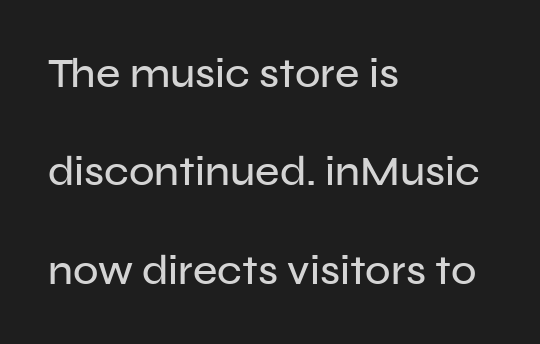
{"serif": "no", "italic": "no", "width": "normal", "stroke_contrast": "low", "x_height": "medium", "monospaced": "no", "underline": "no", "align": "left", "line_spacing": "loose", "line_spacing_ratio": 2.34, "letter_spacing": "normal", "letter_spacing_em": 0.0, "glyph_px": 42}
